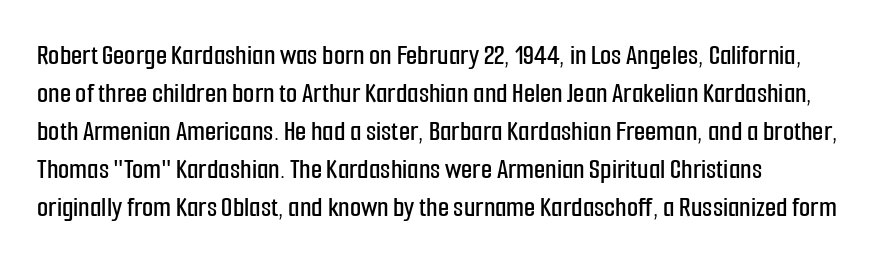
Honestly, the row spacing looks completely unremarkable. Descender tails drop into unmarked territory. This sample uses a sans-serif face. The rendering keeps characters at their native spacing. These lines are rendered in a variable-pitch font. Italic: no, the glyphs are upright roman.
